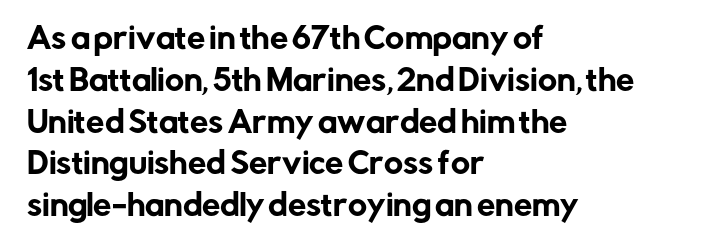
Bare-footed words on every line. You can tell from the bare stems that sans-serif type was used. The type sits square on the baseline with zero lean. You could not count columns in this text — the font is proportionally spaced.
